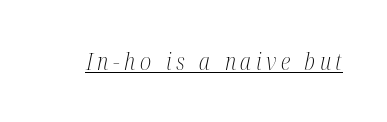
Quick note: italic. This sample carries an underscore along the baseline area. Heft: none added — not bold. The passage shown has open, widely tracked lettering throughout.
